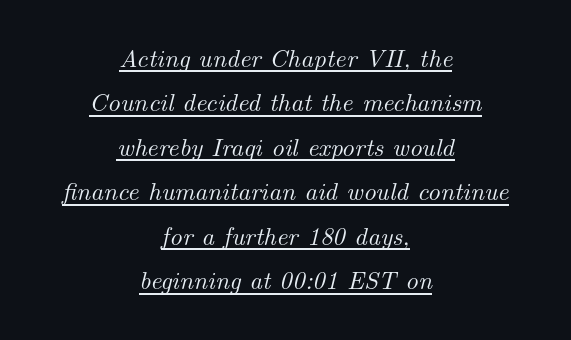
Q: Is the text italic (slanted)? A: Yes, it leans right by about 14 degrees.
Q: Is the text underlined? A: Yes.
Q: How is the paragraph aligned? A: Centered.
Q: Is the spacing between letters normal or unusually wide? A: Normal.
